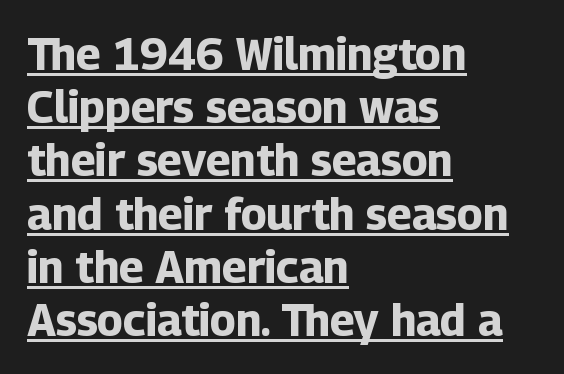
The image shows 44 px bold sans-serif type, upright; set left-aligned, line spacing 1.21x, normal letter spacing, underlined; low stroke contrast and a medium x-height.
